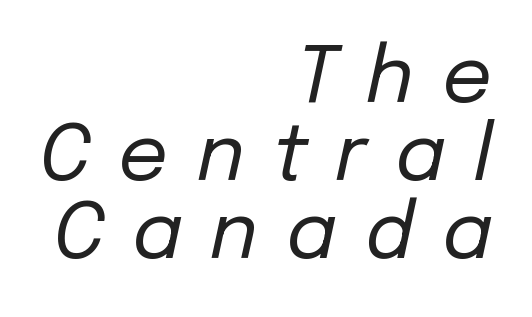
{"italic": "yes", "lean": "right", "slant_degrees": 12, "bold": "no", "weight": "regular", "width": "normal", "stroke_contrast": "low", "x_height": "medium", "monospaced": "no", "underline": "no", "align": "right", "line_spacing": "tight", "line_spacing_ratio": 1.0, "letter_spacing": "wide", "letter_spacing_em": 0.36, "glyph_px": 78}
